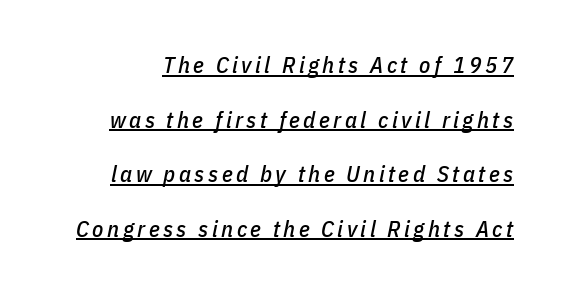
{"italic": "yes", "lean": "right", "slant_degrees": 11, "underline": "yes", "line_spacing": "loose", "line_spacing_ratio": 2.37, "glyph_px": 23}
